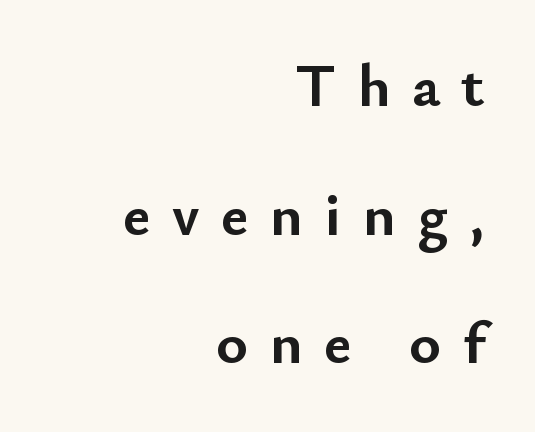
Q: Is the text bold? A: Yes.
Q: Is the text italic (slanted)? A: No, it is upright.
Q: Is the typeface a serif or a sans-serif typeface? A: Sans-serif.
Q: Is the text underlined? A: No.
Q: How is the paragraph aligned? A: Right-aligned.
Q: Is the spacing between letters normal or unusually wide? A: Unusually wide.
Q: Is the spacing between lines tight, normal or loose? A: Loose.
Q: Width (condensed, normal, or wide)? A: Normal.
Q: Stroke contrast? A: Low.
Q: x-height? A: Small.
Q: Monospaced? A: No.
